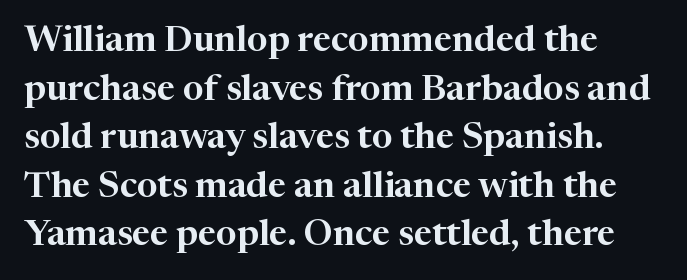
Q: Is the text italic (slanted)? A: No, it is upright.
Q: Is the typeface a serif or a sans-serif typeface? A: Serif.
Q: Is the text underlined? A: No.
Q: How is the paragraph aligned? A: Left-aligned.
Q: Is the spacing between letters normal or unusually wide? A: Normal.
Q: Is the spacing between lines tight, normal or loose? A: Normal.
Q: Width (condensed, normal, or wide)? A: Normal.
Q: Stroke contrast? A: High.
Q: x-height? A: Medium.
Q: Monospaced? A: No.
